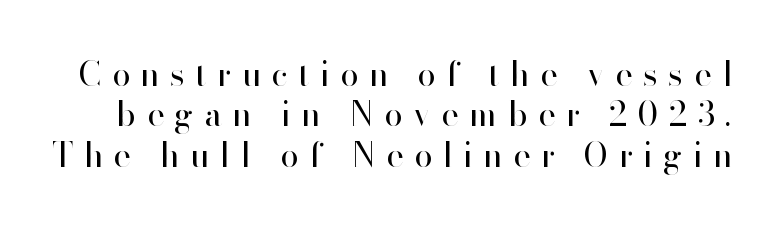
{"serif": "no", "italic": "no", "bold": "no", "weight": "regular", "width": "normal", "stroke_contrast": "high", "x_height": "small", "monospaced": "no", "underline": "no", "line_spacing_ratio": 1.22, "letter_spacing": "wide", "letter_spacing_em": 0.32, "glyph_px": 33}
